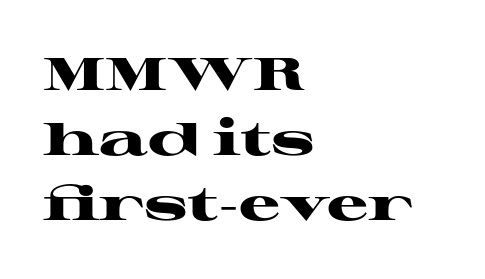
Q: Is the text bold? A: Yes.
Q: Is the text italic (slanted)? A: No, it is upright.
Q: Is the typeface a serif or a sans-serif typeface? A: Serif.
Q: Is the text underlined? A: No.
Q: How is the paragraph aligned? A: Left-aligned.
Q: Is the spacing between letters normal or unusually wide? A: Normal.
Q: Is the spacing between lines tight, normal or loose? A: Normal.
Q: Width (condensed, normal, or wide)? A: Wide.
Q: Stroke contrast? A: High.
Q: x-height? A: Medium.
Q: Monospaced? A: No.
